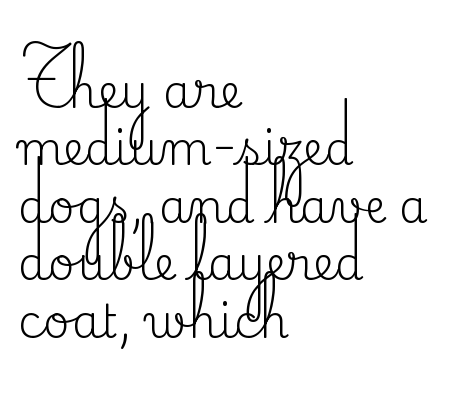
Q: Is the text bold? A: No.
Q: Is the text italic (slanted)? A: No, it is upright.
Q: Is the typeface a serif or a sans-serif typeface? A: Serif.
Q: Is the text underlined? A: No.
Q: How is the paragraph aligned? A: Left-aligned.
Q: Is the spacing between letters normal or unusually wide? A: Normal.
Q: Is the spacing between lines tight, normal or loose? A: Normal.
Q: Width (condensed, normal, or wide)? A: Normal.
Q: Stroke contrast? A: Medium.
Q: x-height? A: Small.
Q: Monospaced? A: No.
